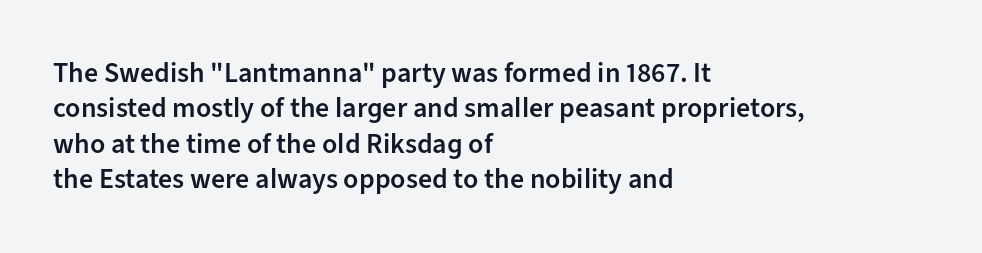
Q: Is the text bold? A: Semi-bold.
Q: Is the text italic (slanted)? A: No, it is upright.
Q: Is the typeface a serif or a sans-serif typeface? A: Sans-serif.
Q: Is the text underlined? A: No.
Q: How is the paragraph aligned? A: Left-aligned.
Q: Is the spacing between letters normal or unusually wide? A: Normal.
Q: Is the spacing between lines tight, normal or loose? A: Normal.
Q: Width (condensed, normal, or wide)? A: Normal.
Q: Stroke contrast? A: Low.
Q: x-height? A: Medium.
Q: Monospaced? A: No.
